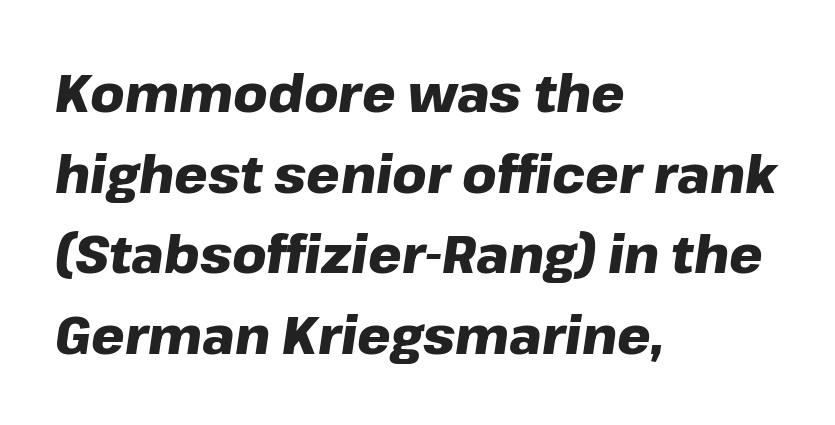
The image shows 53 px heavy type, italic (leaning right); set left-aligned, normal line spacing (1.52x), normal letter spacing, not underlined; low stroke contrast and a medium x-height.
